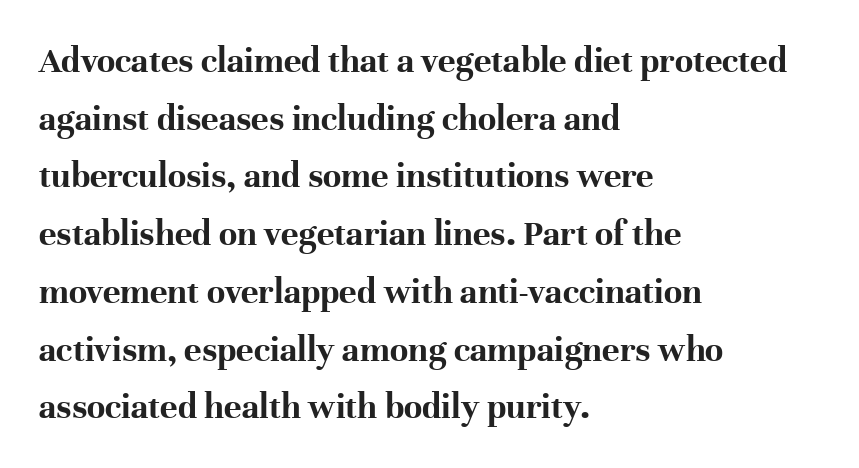
The image shows 37 px bold serif type, upright; set left-aligned, normal line spacing (1.56x), normal letter spacing, not underlined; high stroke contrast and a medium x-height.
